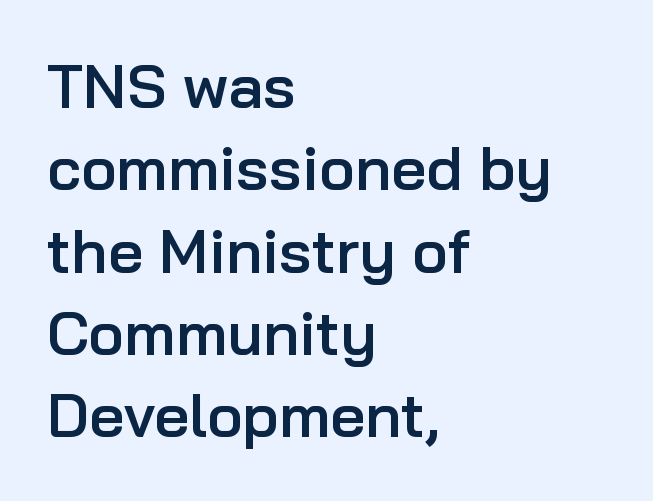
Q: Is the text bold? A: Semi-bold.
Q: Is the text italic (slanted)? A: No, it is upright.
Q: Is the typeface a serif or a sans-serif typeface? A: Sans-serif.
Q: Is the text underlined? A: No.
Q: How is the paragraph aligned? A: Left-aligned.
Q: Is the spacing between letters normal or unusually wide? A: Normal.
Q: Is the spacing between lines tight, normal or loose? A: Normal.
Q: Width (condensed, normal, or wide)? A: Normal.
Q: Stroke contrast? A: Low.
Q: x-height? A: Medium.
Q: Monospaced? A: No.
